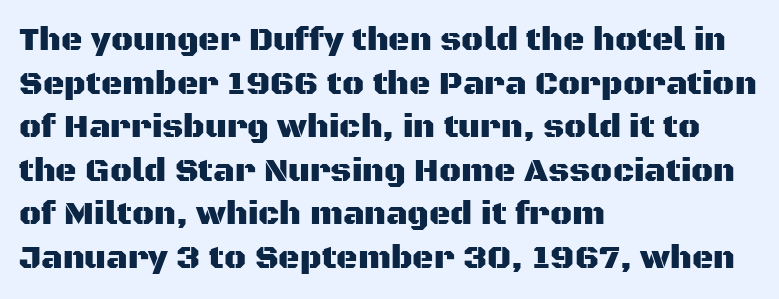
Q: Is the text italic (slanted)? A: No, it is upright.
Q: Is the typeface a serif or a sans-serif typeface? A: Sans-serif.
Q: Is the text underlined? A: No.
Q: How is the paragraph aligned? A: Left-aligned.
Q: Is the spacing between letters normal or unusually wide? A: Normal.
Q: Is the spacing between lines tight, normal or loose? A: Normal.
Q: Width (condensed, normal, or wide)? A: Normal.
Q: Stroke contrast? A: Medium.
Q: x-height? A: Large.
Q: Monospaced? A: No.
